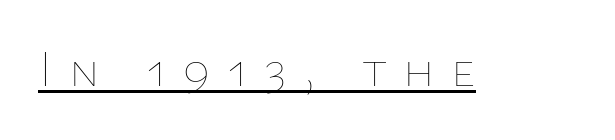
The image shows 52 px thin type, upright; set unusually wide letter spacing (+0.31 em), underlined; low stroke contrast and a medium x-height.
